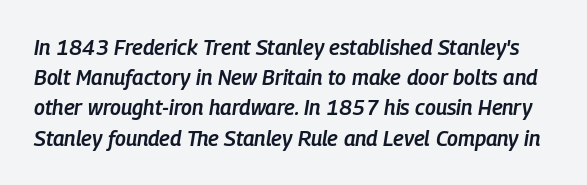
{"italic": "yes", "lean": "right", "slant_degrees": 9, "bold": "semi", "underline": "no", "line_spacing": "normal", "line_spacing_ratio": 1.44, "letter_spacing": "normal", "letter_spacing_em": 0.0, "glyph_px": 21}
